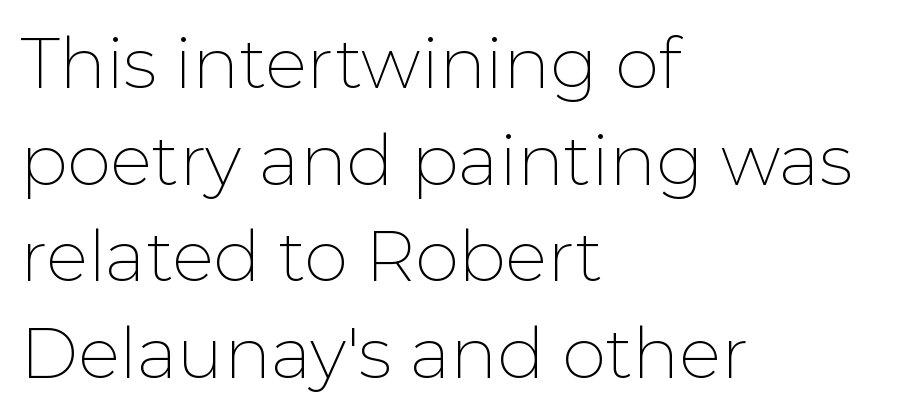
Counters stay open thanks to moderate or lighter strokes. Normally led — the rows are evenly, conventionally spaced. The rendering uses natural spacing where letterforms have individual widths. Standard letterfit; no display-style spreading of the glyphs. Each line starts at the same left margin while the right side varies. The glyphs are unaccompanied by any horizontal stroke below them.
